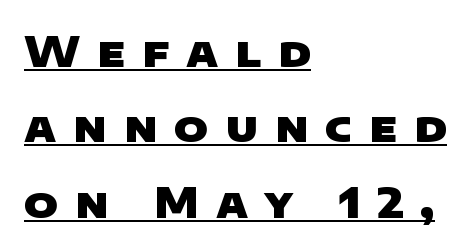
The image shows 41 px heavy, wide sans-serif type; set left-aligned, line spacing 1.84x, unusually wide letter spacing (+0.41 em), underlined; low stroke contrast and a large x-height.
